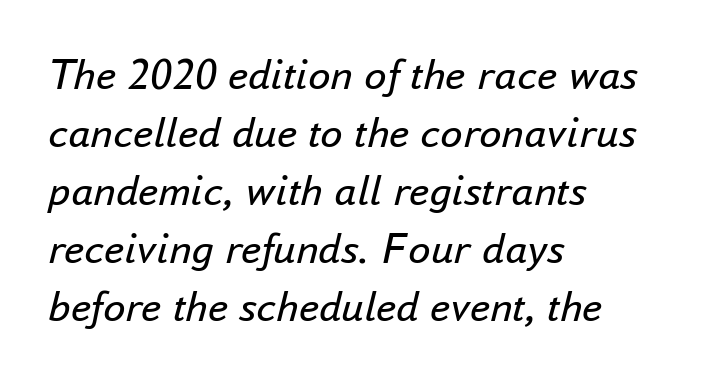
The letters advance in unequal steps, a hallmark of proportional type. A clean baseline with only descenders dipping below it. The letterforms sit at book weight or below. A student would call this left alignment; a typographer would say flush left, rag right.
